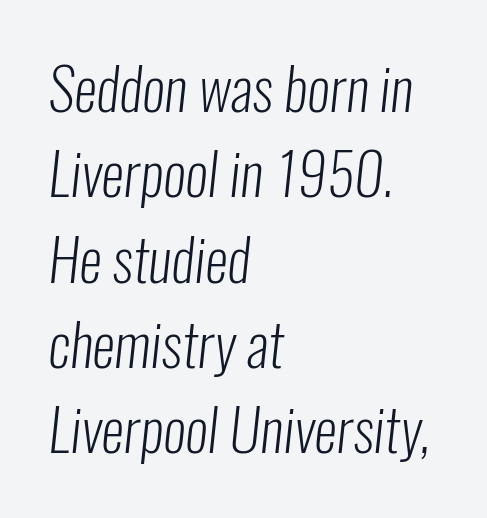
The image shows 58 px light, condensed sans-serif type; set left-aligned, normal line spacing (1.47x), normal letter spacing, not underlined; low stroke contrast and a medium x-height.
